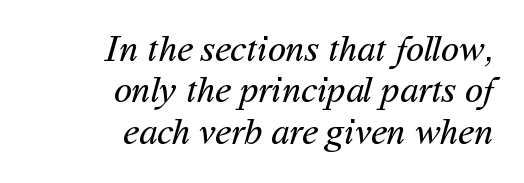
This rendering features lettering with no underline. Compared with typical body copy, the letter spacing here is the same. On a weight scale, this lands at 450 or below. Note the varied advance widths — an 'i' is clearly narrower than an 'm'. A typesetter would call this leading minimal, almost set solid. Visually the block forms a straight wall on the right and a jagged coastline on the left.
